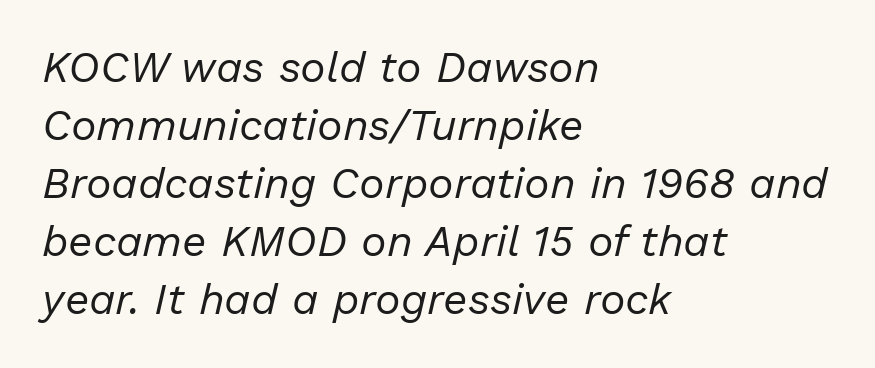
{"italic": "yes", "lean": "right", "slant_degrees": 13, "bold": "no", "weight": "regular", "width": "normal", "stroke_contrast": "low", "x_height": "medium", "monospaced": "no", "underline": "no", "align": "left", "line_spacing": "normal", "line_spacing_ratio": 1.35, "letter_spacing": "normal", "letter_spacing_em": 0.0, "glyph_px": 43}
